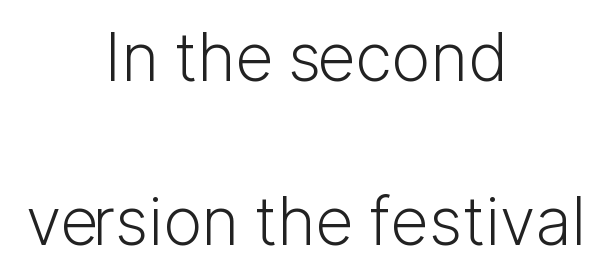
Do the letters lean? They stand straight. Proportional: the letters do not fall into vertical columns. A light-to-regular cut is what we see here. Anything drawn beneath the words? Only blank space. Tracking value appears to be zero — textbook default spacing.
